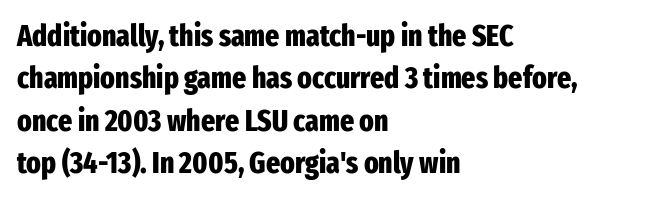
Every stem runs plumb, perpendicular to the baseline. Leftover space on each line is placed entirely after the last word. The letters are bold, with thick, heavy strokes. Glance below the letters and you will spot only blank space.
